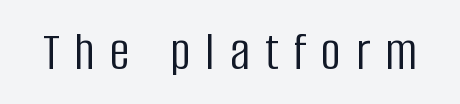
Q: Is the text bold? A: No.
Q: Is the text italic (slanted)? A: No, it is upright.
Q: Is the typeface a serif or a sans-serif typeface? A: Sans-serif.
Q: Is the text underlined? A: No.
Q: Is the spacing between letters normal or unusually wide? A: Unusually wide.
Q: Width (condensed, normal, or wide)? A: Condensed.
Q: Stroke contrast? A: Low.
Q: x-height? A: Large.
Q: Monospaced? A: No.
